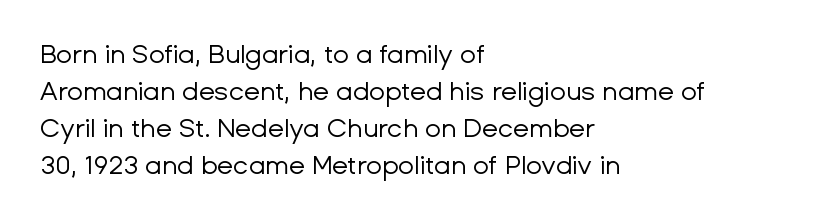
Q: Is the text bold? A: No.
Q: Is the text italic (slanted)? A: No, it is upright.
Q: Is the text underlined? A: No.
Q: How is the paragraph aligned? A: Left-aligned.
Q: Is the spacing between letters normal or unusually wide? A: Normal.
Q: Is the spacing between lines tight, normal or loose? A: Normal.
